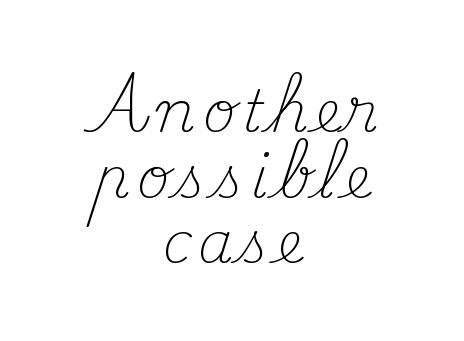
Bare-footed words on every line. The passage is arranged like a title page — every line centered. No heavy texture on the line: the type isn't bold. These lines are rendered in a variable-pitch font.
